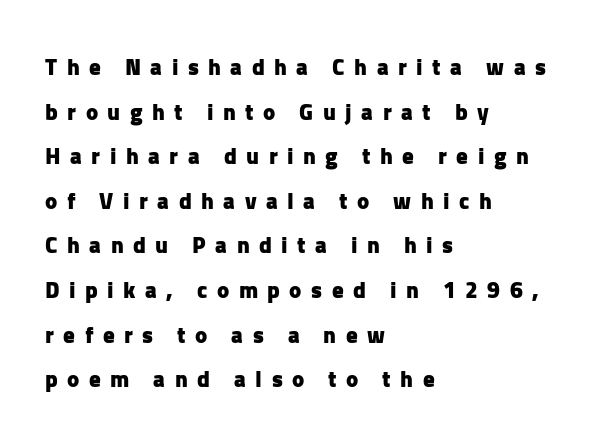
The image shows 23 px bold type, upright; set left-aligned, loose line spacing (1.94x), unusually wide letter spacing (+0.41 em), not underlined.
